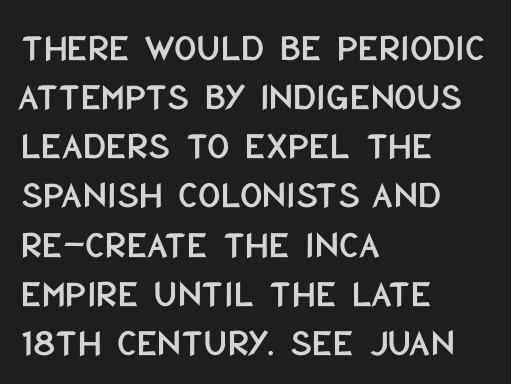
{"serif": "no", "italic": "no", "width": "condensed", "stroke_contrast": "low", "x_height": "large", "monospaced": "no", "underline": "no", "align": "left", "line_spacing": "normal", "line_spacing_ratio": 1.26, "letter_spacing": "normal", "letter_spacing_em": 0.0, "glyph_px": 39}
